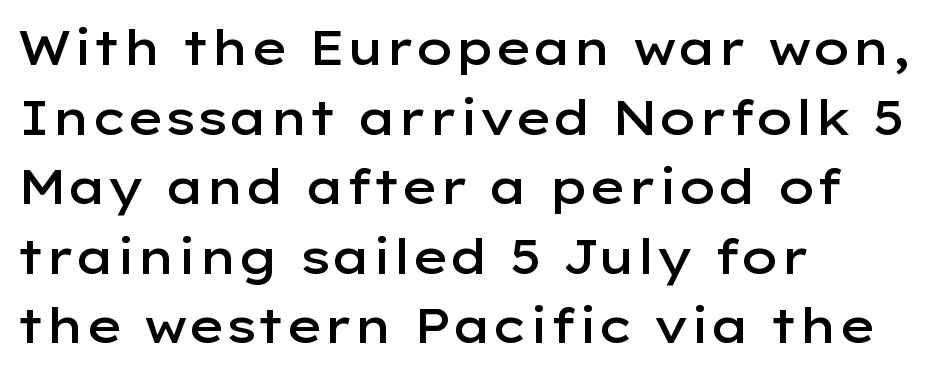
Unmarked baselines from the first word to the last. The letters are semibold — heavier than regular but short of a full bold. The rendering uses natural spacing where letterforms have individual widths. No italicization has been applied; the sample stays upright. Glyph-to-glyph distance matches everyday printed text.
